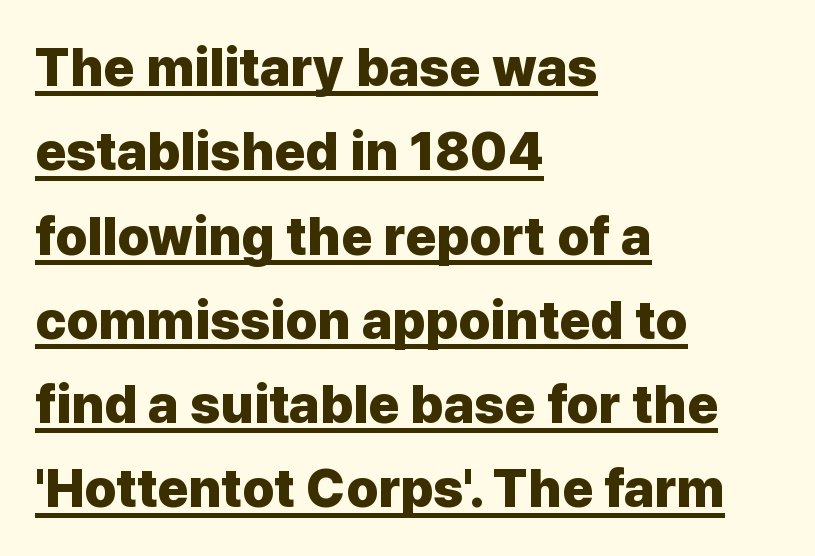
Line spacing here is normal. How are the letters spaced? Ordinarily, with no added tracking. This is underlined copy, the kind a proofreader might mark for attention. Italic? Not at all — the glyphs are vertical. You could not count columns in this text — the font is proportionally spaced.
